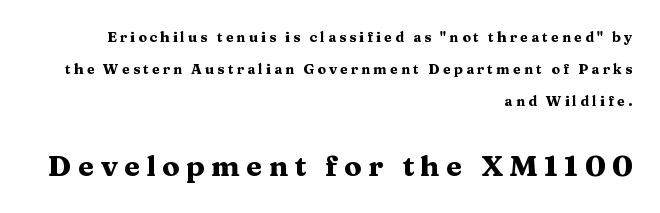
{"serif": "yes", "italic": "no", "bold": "yes", "weight": "heavy", "width": "wide", "stroke_contrast": "medium", "x_height": "medium", "monospaced": "no", "underline": "no", "align": "right", "line_spacing": "loose", "line_spacing_ratio": 2.29, "letter_spacing": "wide", "letter_spacing_em": 0.22, "larger_block": "second", "size_ratio": 2.07, "glyph_px": 29}
